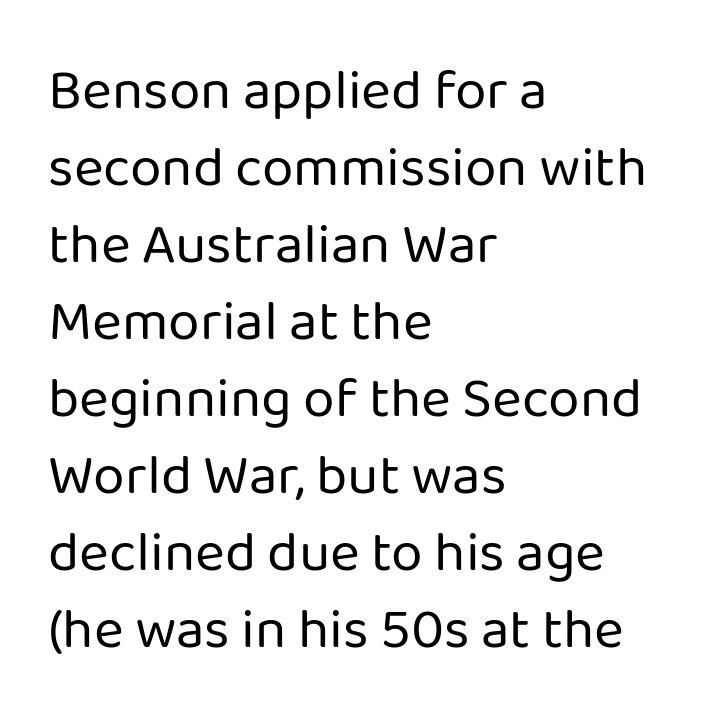
{"serif": "no", "italic": "no", "bold": "no", "weight": "regular", "width": "normal", "stroke_contrast": "low", "x_height": "medium", "monospaced": "no", "underline": "no", "align": "left", "line_spacing": "normal", "line_spacing_ratio": 1.35, "letter_spacing": "normal", "letter_spacing_em": 0.0, "glyph_px": 57}
